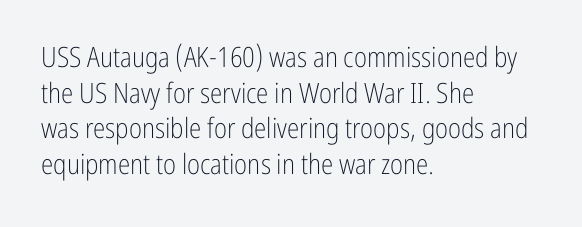
{"serif": "no", "italic": "no", "bold": "no", "weight": "light", "width": "condensed", "stroke_contrast": "low", "x_height": "medium", "monospaced": "no", "underline": "no", "align": "left", "line_spacing": "normal", "line_spacing_ratio": 1.27, "letter_spacing": "normal", "letter_spacing_em": 0.0, "glyph_px": 28}
